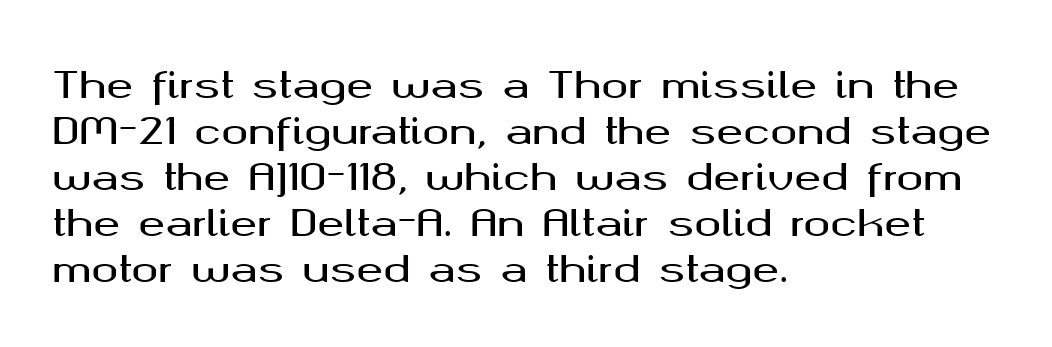
The image shows 36 px wide sans-serif type, upright; set left-aligned, normal line spacing (1.28x), normal letter spacing, not underlined; medium stroke contrast and a medium x-height.
